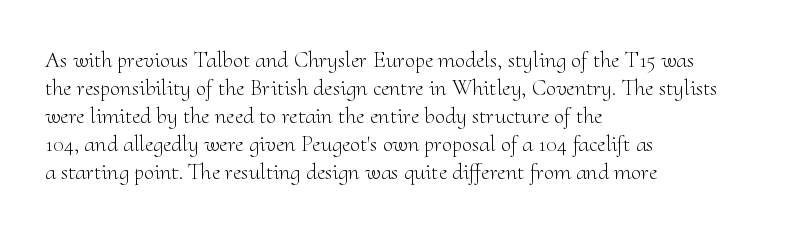
{"italic": "no", "bold": "no", "underline": "no", "align": "left", "line_spacing_ratio": 1.22, "letter_spacing": "normal", "letter_spacing_em": 0.0, "glyph_px": 23}
